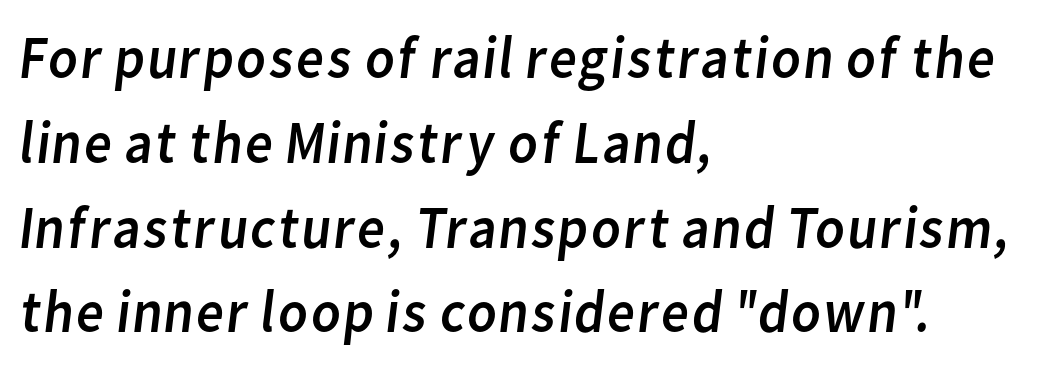
{"serif": "no", "bold": "no", "weight": "regular", "width": "normal", "stroke_contrast": "low", "x_height": "medium", "monospaced": "no", "underline": "no", "align": "left", "line_spacing": "normal", "line_spacing_ratio": 1.39, "letter_spacing": "normal", "letter_spacing_em": 0.0, "glyph_px": 61}
